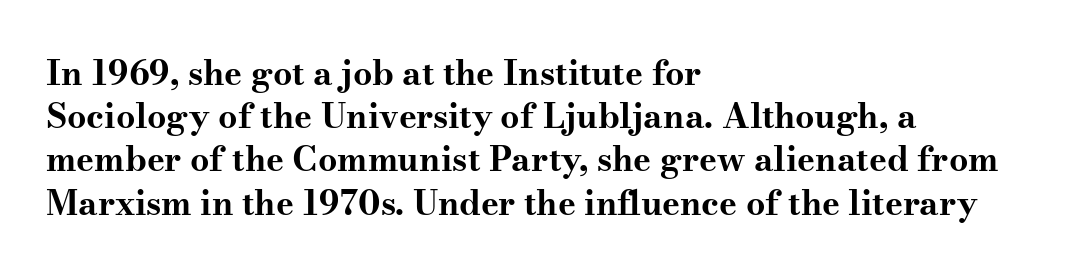
Q: Is the text bold? A: Yes.
Q: Is the text italic (slanted)? A: No, it is upright.
Q: Is the typeface a serif or a sans-serif typeface? A: Serif.
Q: Is the text underlined? A: No.
Q: How is the paragraph aligned? A: Left-aligned.
Q: Is the spacing between letters normal or unusually wide? A: Normal.
Q: Is the spacing between lines tight, normal or loose? A: Normal.
Q: Width (condensed, normal, or wide)? A: Wide.
Q: Stroke contrast? A: Medium.
Q: x-height? A: Small.
Q: Monospaced? A: No.
